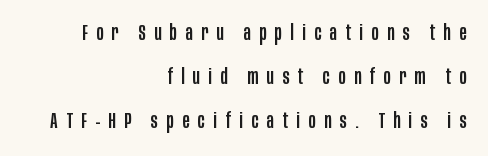
The image shows 22 px text type, upright; set right-aligned, loose line spacing (1.99x), unusually wide letter spacing (+0.38 em), not underlined.
